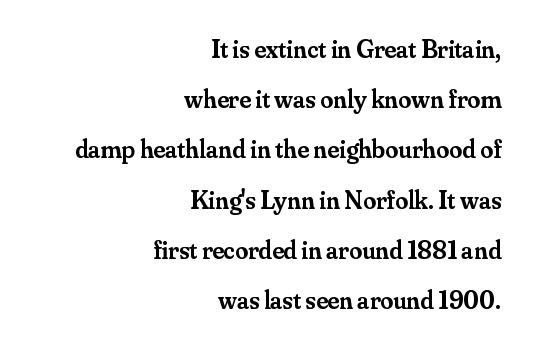
{"italic": "no", "bold": "semi", "underline": "no", "align": "right", "line_spacing": "loose", "line_spacing_ratio": 1.93, "letter_spacing": "normal", "letter_spacing_em": 0.0, "glyph_px": 26}
